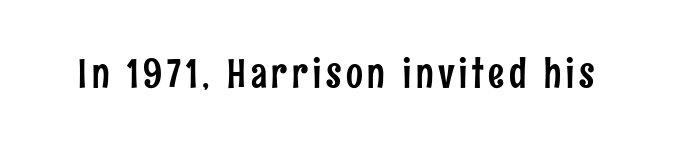
Q: Is the text italic (slanted)? A: No, it is upright.
Q: Is the typeface a serif or a sans-serif typeface? A: Sans-serif.
Q: Is the text underlined? A: No.
Q: Width (condensed, normal, or wide)? A: Condensed.
Q: Stroke contrast? A: Low.
Q: x-height? A: Medium.
Q: Monospaced? A: No.
